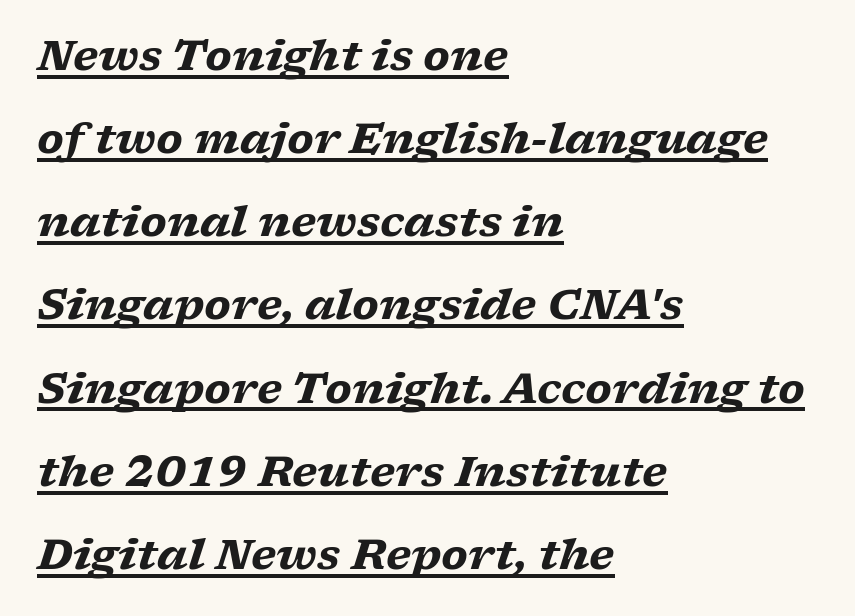
{"serif": "yes", "italic": "yes", "lean": "right", "slant_degrees": 17, "bold": "yes", "weight": "heavy", "width": "wide", "stroke_contrast": "low", "x_height": "medium", "monospaced": "no", "underline": "yes", "align": "left", "line_spacing": "loose", "line_spacing_ratio": 1.98, "letter_spacing": "normal", "letter_spacing_em": 0.0, "glyph_px": 42}
